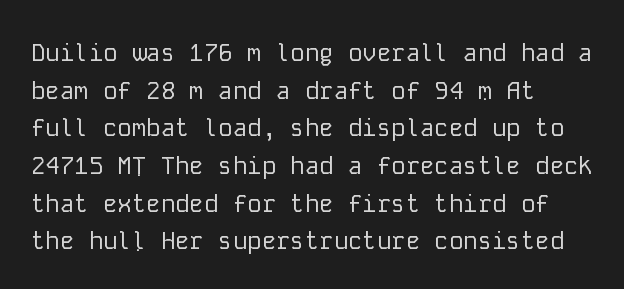
Q: Is the text bold? A: No.
Q: Is the text italic (slanted)? A: No, it is upright.
Q: Is the text underlined? A: No.
Q: How is the paragraph aligned? A: Left-aligned.
Q: Is the spacing between letters normal or unusually wide? A: Normal.
Q: Is the spacing between lines tight, normal or loose? A: Normal.
